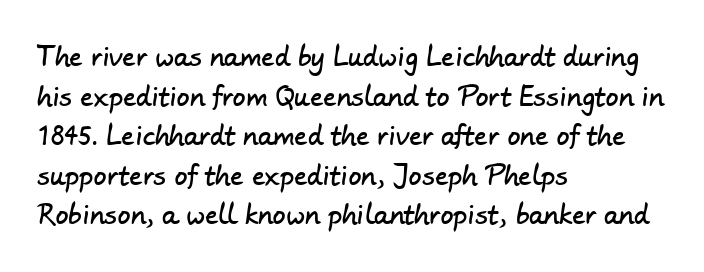
{"underline": "no", "align": "left", "line_spacing": "normal", "line_spacing_ratio": 1.52, "letter_spacing": "normal", "letter_spacing_em": 0.0, "glyph_px": 26}
